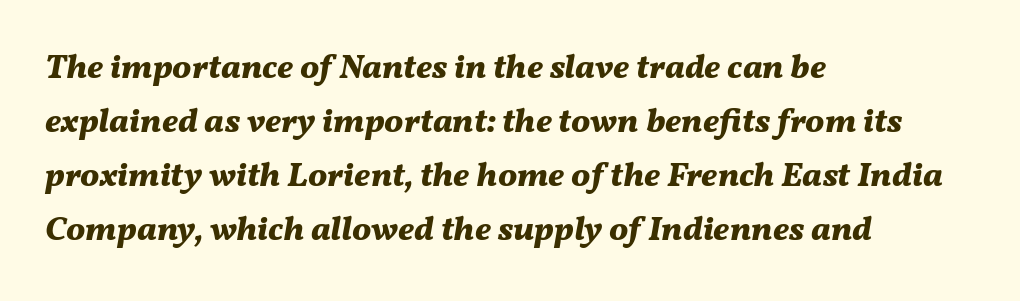
Reading down the block, your eye returns to a fixed left position each line. Each row of text sits above clean, open space. If you drew a line through each stem, it would be angled. Tracking value appears to be zero — textbook default spacing. Think of a printed novel: that variable character pitch is what you see here.
